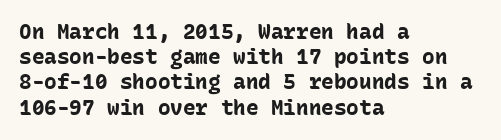
Each line starts at the same left margin while the right side varies. Upright lettering throughout. What stands out about the letter spacing? Nothing — it is the standard amount. Check the space under the baseline: it is left empty. The typesetting leans heavy: a genuine bold.
